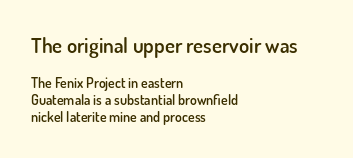
Q: Is the text bold? A: Semi-bold.
Q: Is the text italic (slanted)? A: No, it is upright.
Q: Is the text underlined? A: No.
Q: How is the paragraph aligned? A: Left-aligned.
Q: Is the spacing between letters normal or unusually wide? A: Normal.
Q: Which block of text is set in a larger size, the first (top) or the second (bottom)? A: The first (top) one.
